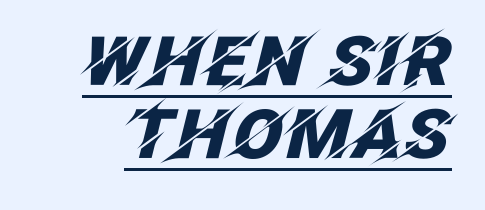
The image shows 68 px heavy type, italic (leaning right); set tight line spacing (1.08x), normal letter spacing, underlined; low stroke contrast and a large x-height.
